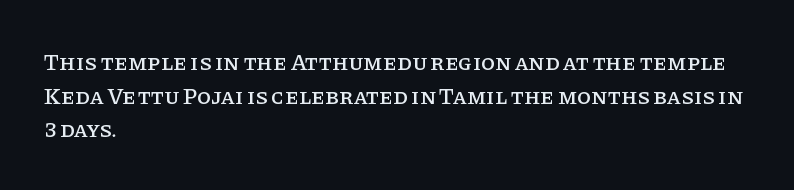
Q: Is the text italic (slanted)? A: No, it is upright.
Q: Is the text underlined? A: No.
Q: How is the paragraph aligned? A: Left-aligned.
Q: Is the spacing between letters normal or unusually wide? A: Normal.
Q: Is the spacing between lines tight, normal or loose? A: Normal.
